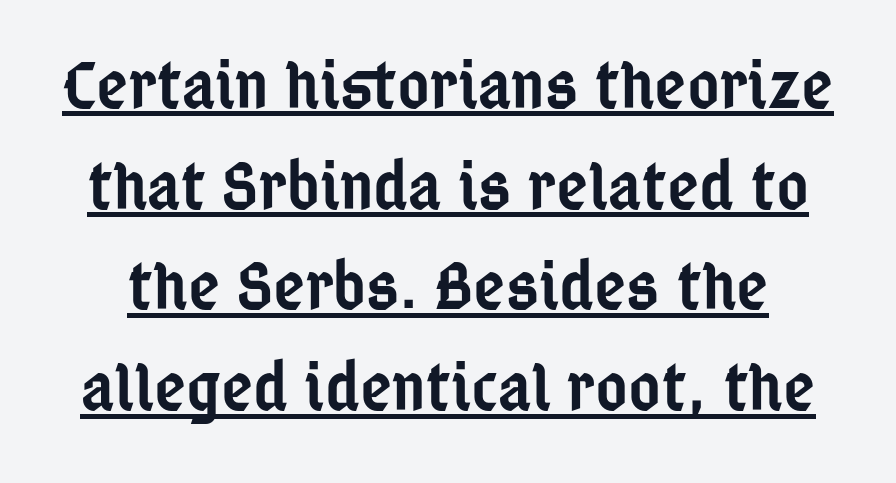
{"serif": "no", "italic": "no", "bold": "semi", "weight": "semibold", "width": "condensed", "stroke_contrast": "low", "x_height": "medium", "monospaced": "no", "underline": "yes", "line_spacing": "normal", "line_spacing_ratio": 1.46, "letter_spacing": "normal", "letter_spacing_em": 0.0, "glyph_px": 69}
